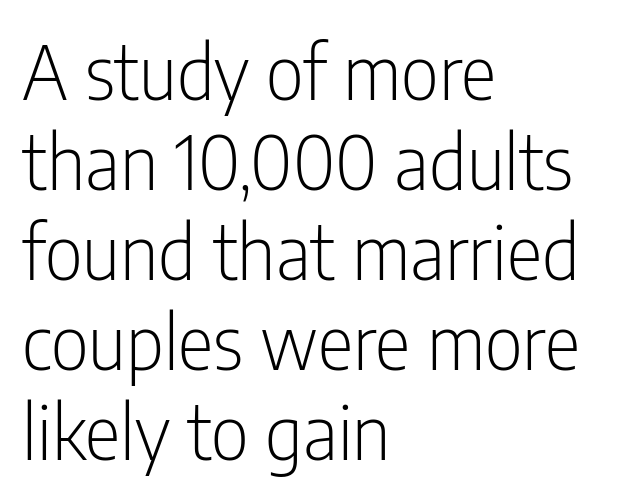
{"serif": "no", "italic": "no", "bold": "no", "weight": "light", "width": "condensed", "stroke_contrast": "low", "x_height": "medium", "monospaced": "no", "underline": "no", "align": "left", "line_spacing_ratio": 1.2, "letter_spacing": "normal", "letter_spacing_em": 0.0, "glyph_px": 75}
